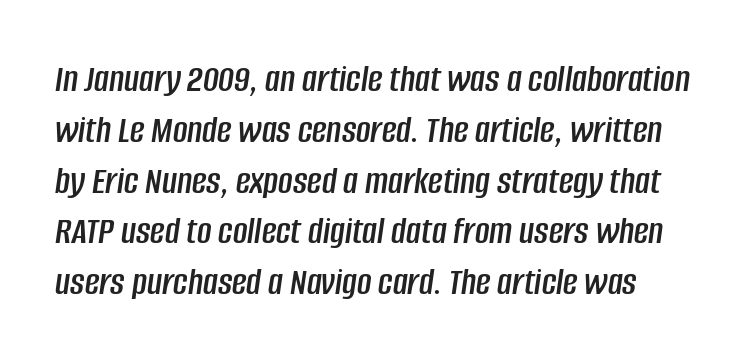
The image shows 40 px condensed type, italic (leaning right); set normal line spacing (1.27x), normal letter spacing, not underlined; low stroke contrast and a large x-height.
